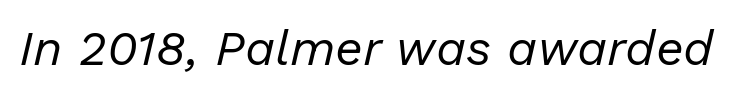
{"italic": "yes", "lean": "right", "slant_degrees": 13, "bold": "no", "weight": "regular", "width": "normal", "stroke_contrast": "low", "x_height": "medium", "monospaced": "no", "underline": "no", "letter_spacing": "normal", "letter_spacing_em": 0.0, "glyph_px": 49}
